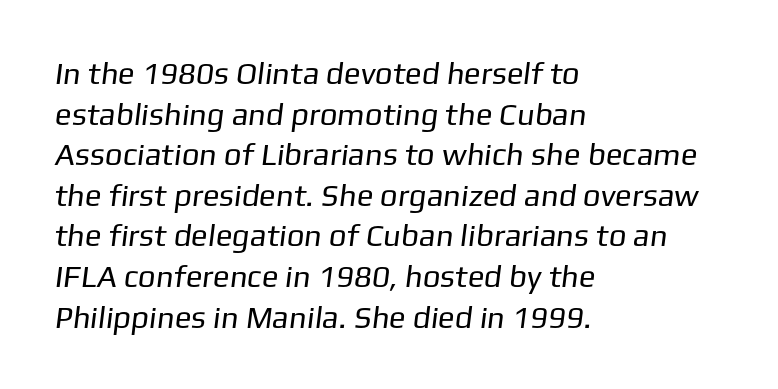
The image shows 31 px regular-weight sans-serif type; set left-aligned, normal line spacing (1.31x), normal letter spacing, not underlined; low stroke contrast and a medium x-height.
